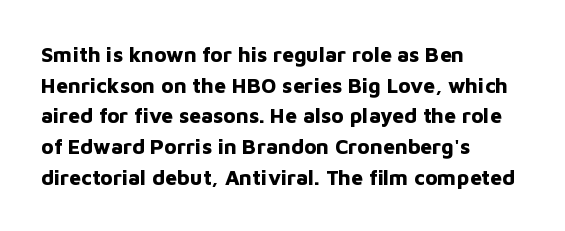
{"italic": "no", "bold": "yes", "underline": "no", "align": "left", "line_spacing": "normal", "line_spacing_ratio": 1.46, "letter_spacing": "normal", "letter_spacing_em": 0.0, "glyph_px": 21}
